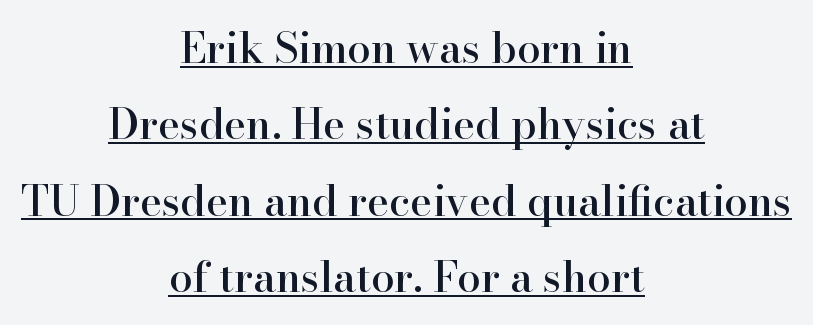
The rendering uses natural spacing where letterforms have individual widths. Observe the ordinary spacing: letters are neighbours, not strangers. A typographer would call this underscored text. The paragraph has two soft edges and a firm central axis. A serif font was chosen for this passage.
